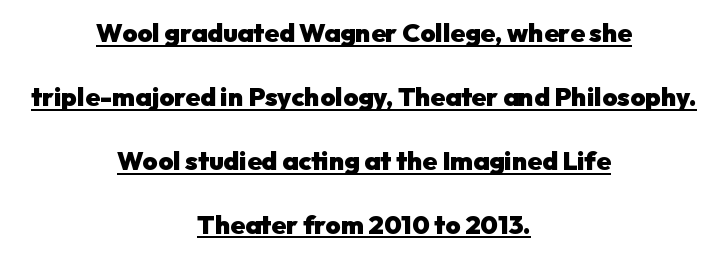
Q: Is the text bold? A: Yes.
Q: Is the text italic (slanted)? A: No, it is upright.
Q: Is the text underlined? A: Yes.
Q: How is the paragraph aligned? A: Centered.
Q: Is the spacing between letters normal or unusually wide? A: Normal.
Q: Is the spacing between lines tight, normal or loose? A: Loose.
